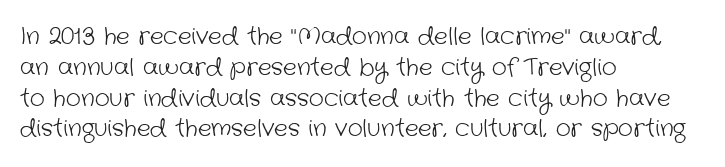
Q: Is the text bold? A: No.
Q: Is the text underlined? A: No.
Q: How is the paragraph aligned? A: Left-aligned.
Q: Is the spacing between letters normal or unusually wide? A: Normal.
Q: Is the spacing between lines tight, normal or loose? A: Normal.
